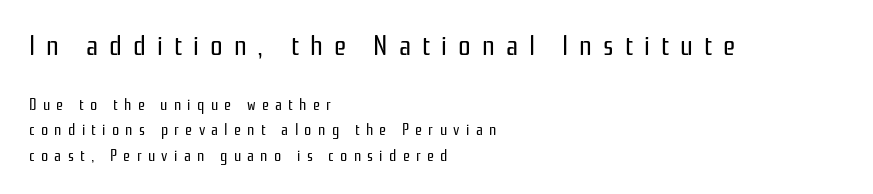
Q: Is the text bold? A: No.
Q: Is the text italic (slanted)? A: No, it is upright.
Q: Is the typeface a serif or a sans-serif typeface? A: Sans-serif.
Q: Is the text underlined? A: No.
Q: How is the paragraph aligned? A: Left-aligned.
Q: Is the spacing between letters normal or unusually wide? A: Unusually wide.
Q: Is the spacing between lines tight, normal or loose? A: Normal.
Q: Which block of text is set in a larger size, the first (top) or the second (bottom)? A: The first (top) one.
Q: Width (condensed, normal, or wide)? A: Condensed.
Q: Stroke contrast? A: Low.
Q: x-height? A: Medium.
Q: Monospaced? A: No.
